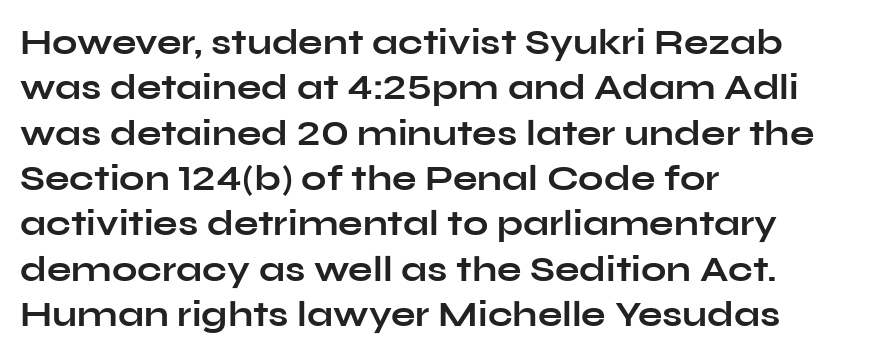
Q: Is the text bold? A: Yes.
Q: Is the text italic (slanted)? A: No, it is upright.
Q: Is the typeface a serif or a sans-serif typeface? A: Sans-serif.
Q: Is the text underlined? A: No.
Q: How is the paragraph aligned? A: Left-aligned.
Q: Is the spacing between letters normal or unusually wide? A: Normal.
Q: Is the spacing between lines tight, normal or loose? A: Normal.
Q: Width (condensed, normal, or wide)? A: Wide.
Q: Stroke contrast? A: Low.
Q: x-height? A: Medium.
Q: Monospaced? A: No.
